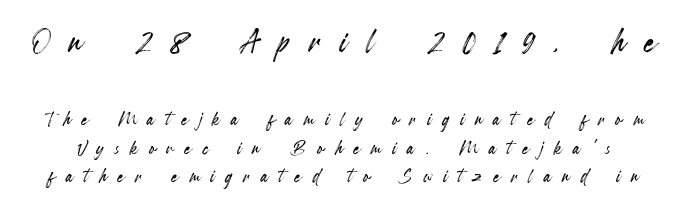
Descender tails drop into unmarked territory. Display-style spreading of the glyphs; the letterfit is very open. Is this a fixed-width face? No — the glyphs have proportional, varying widths.
